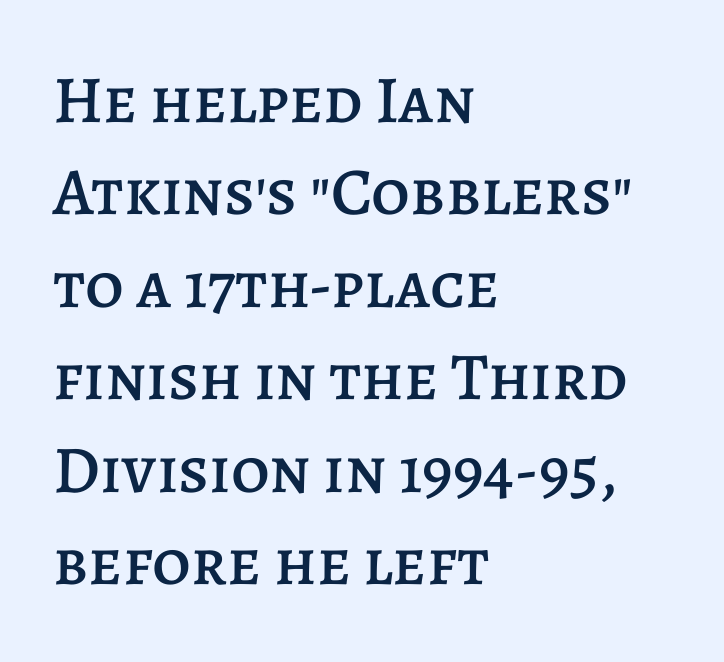
The image shows 67 px text type, upright; set left-aligned, normal line spacing (1.38x), normal letter spacing, not underlined; low stroke contrast and a large x-height.
